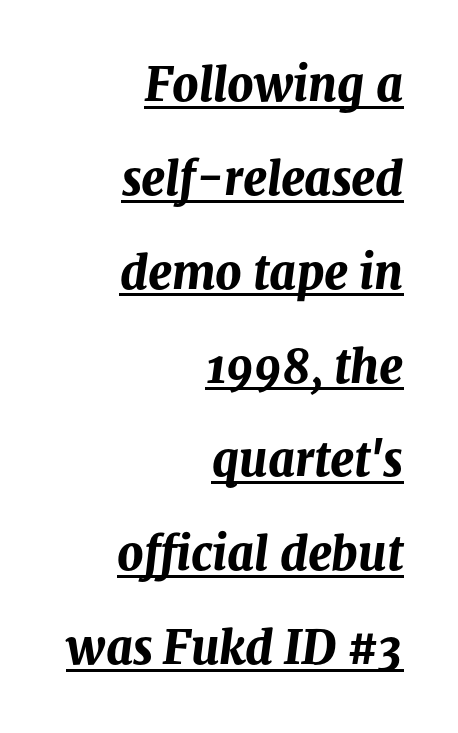
Q: Is the text bold? A: Yes.
Q: Is the text italic (slanted)? A: Yes, it leans right by about 8 degrees.
Q: Is the text underlined? A: Yes.
Q: How is the paragraph aligned? A: Right-aligned.
Q: Is the spacing between letters normal or unusually wide? A: Normal.
Q: Is the spacing between lines tight, normal or loose? A: Loose.
Q: Width (condensed, normal, or wide)? A: Normal.
Q: Stroke contrast? A: Medium.
Q: x-height? A: Medium.
Q: Monospaced? A: No.
